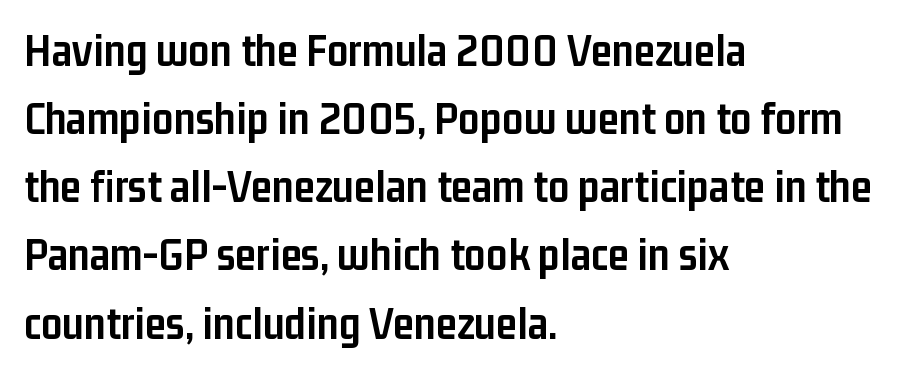
Q: Is the text bold? A: Yes.
Q: Is the text italic (slanted)? A: No, it is upright.
Q: Is the typeface a serif or a sans-serif typeface? A: Sans-serif.
Q: Is the text underlined? A: No.
Q: How is the paragraph aligned? A: Left-aligned.
Q: Is the spacing between letters normal or unusually wide? A: Normal.
Q: Is the spacing between lines tight, normal or loose? A: Normal.
Q: Width (condensed, normal, or wide)? A: Condensed.
Q: Stroke contrast? A: Low.
Q: x-height? A: Medium.
Q: Monospaced? A: No.
